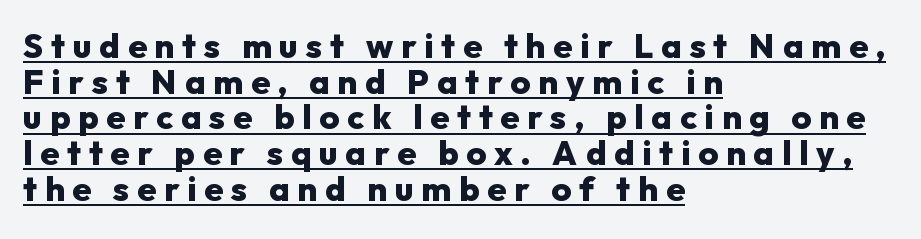
Q: Is the text bold? A: Yes.
Q: Is the text italic (slanted)? A: No, it is upright.
Q: Is the typeface a serif or a sans-serif typeface? A: Sans-serif.
Q: Is the text underlined? A: Yes.
Q: How is the paragraph aligned? A: Left-aligned.
Q: Is the spacing between letters normal or unusually wide? A: Unusually wide.
Q: Is the spacing between lines tight, normal or loose? A: Tight.
Q: Width (condensed, normal, or wide)? A: Normal.
Q: Stroke contrast? A: Low.
Q: x-height? A: Medium.
Q: Monospaced? A: No.
